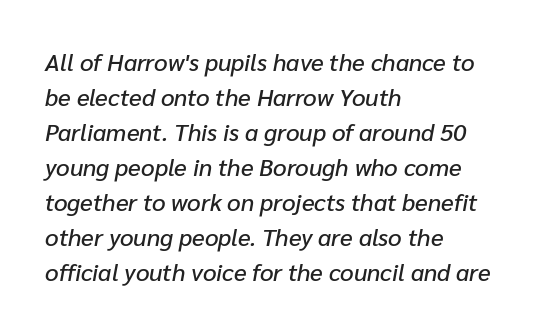
Is the type slanted? Yes — the strokes lean at a clear angle. Horizontal alignment here is leftward, the default for most running prose. Standard letterfit; no display-style spreading of the glyphs. A bare baseline throughout the passage. In terms of leading, this rendering sits right in the middle.
